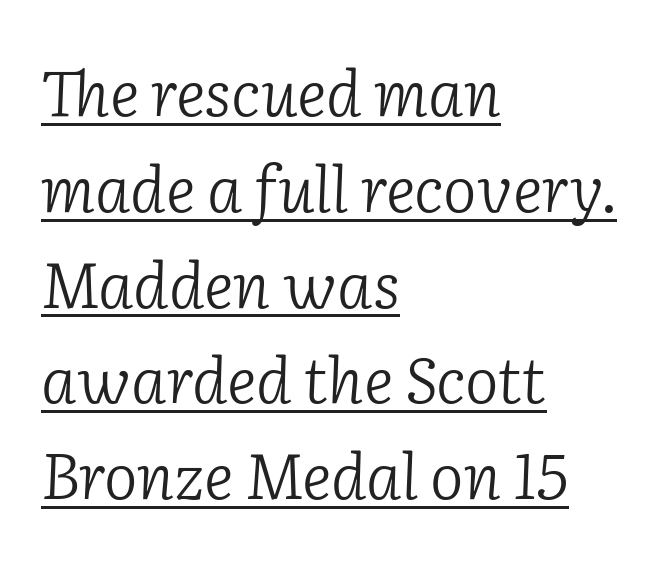
Q: Is the text bold? A: No.
Q: Is the text italic (slanted)? A: Yes, it leans right by about 2 degrees.
Q: Is the typeface a serif or a sans-serif typeface? A: Serif.
Q: Is the text underlined? A: Yes.
Q: How is the paragraph aligned? A: Left-aligned.
Q: Is the spacing between letters normal or unusually wide? A: Normal.
Q: Is the spacing between lines tight, normal or loose? A: Normal.
Q: Width (condensed, normal, or wide)? A: Normal.
Q: Stroke contrast? A: Low.
Q: x-height? A: Medium.
Q: Monospaced? A: No.
